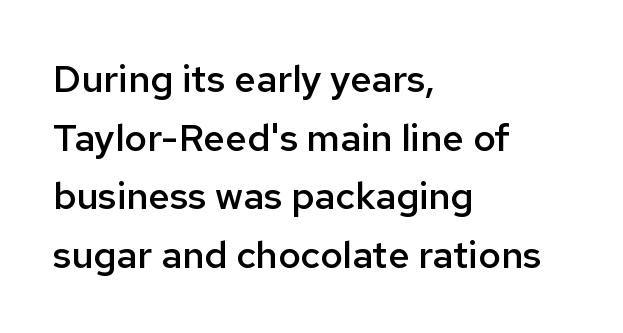
These words are printed semibold, heavier than regular yet not bold. If you drew a ruler down the left edge, every line would touch it. The passage shown is not underscored anywhere. Regarding leading, the lines here are spaced in the standard way. Ordinary non-slanted type is in use.
